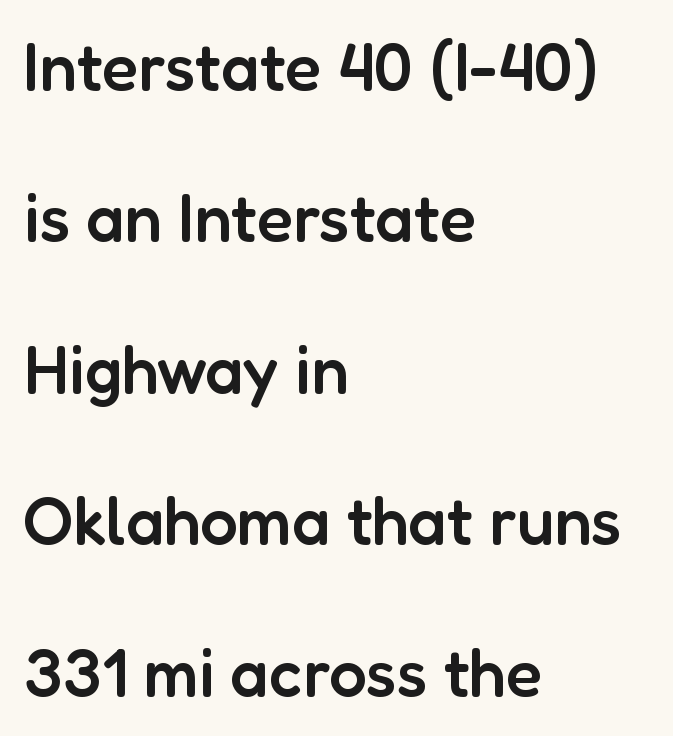
Q: Is the text bold? A: Semi-bold.
Q: Is the text italic (slanted)? A: No, it is upright.
Q: Is the typeface a serif or a sans-serif typeface? A: Sans-serif.
Q: Is the text underlined? A: No.
Q: How is the paragraph aligned? A: Left-aligned.
Q: Is the spacing between letters normal or unusually wide? A: Normal.
Q: Is the spacing between lines tight, normal or loose? A: Loose.
Q: Width (condensed, normal, or wide)? A: Normal.
Q: Stroke contrast? A: Low.
Q: x-height? A: Medium.
Q: Monospaced? A: No.
